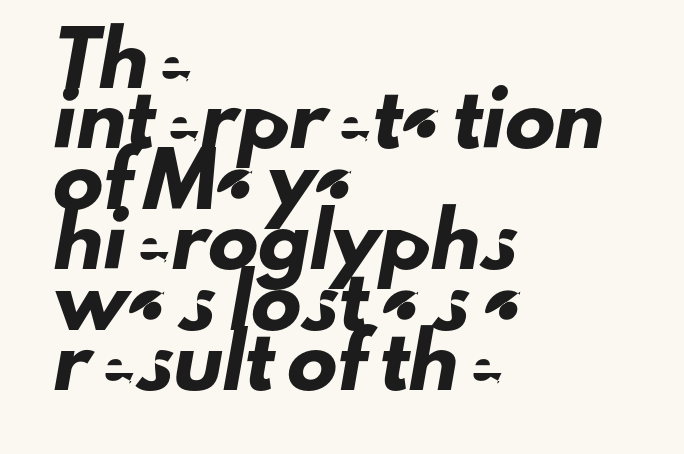
The passage shown is typed in a proportional face where columns would drift. Quick note: underline off. The letters sit at their default tracking, neither squeezed nor spread. The compositor pushed each line to the left boundary. What kind of face is this? One without serifs — a sans.
